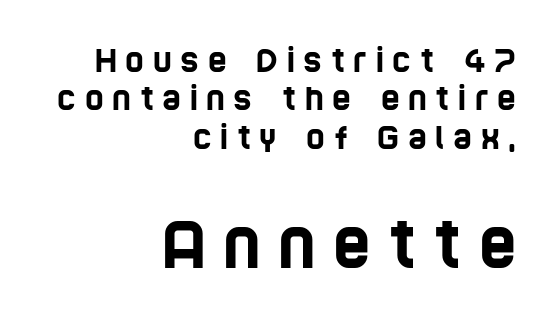
{"serif": "no", "width": "condensed", "stroke_contrast": "low", "x_height": "large", "monospaced": "no", "underline": "no", "align": "right", "line_spacing_ratio": 1.2, "letter_spacing": "wide", "letter_spacing_em": 0.27, "larger_block": "second", "size_ratio": 2.0, "glyph_px": 64}
